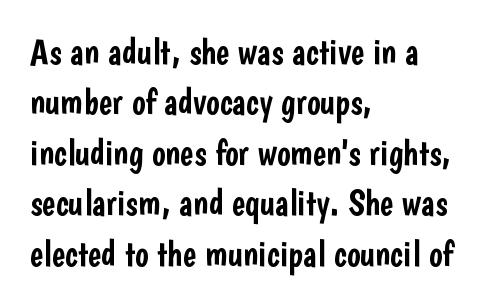
The image shows 36 px condensed sans-serif type, upright; set left-aligned, normal line spacing (1.4x), normal letter spacing, not underlined; low stroke contrast and a medium x-height.
